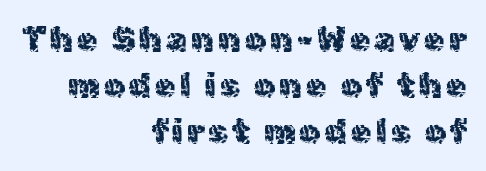
The zone under the glyphs is completely vacant. The rendering anchors every line to the right-hand side. The passage shown is typed in a proportional face where columns would drift. Compared with a typical body face, this is equally light or lighter still. The designer went with a sans here, leaving each stem footless.
